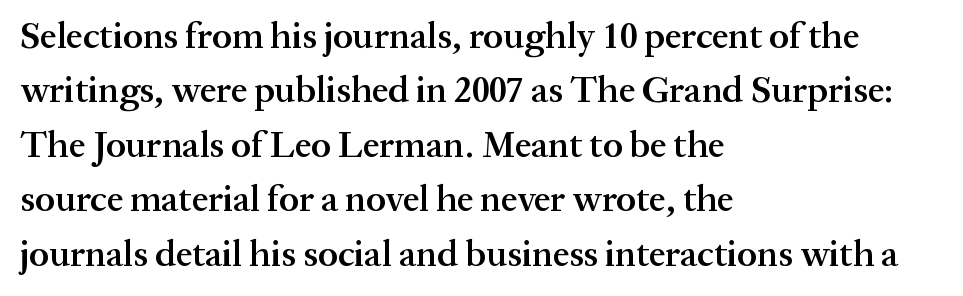
Line spacing here is normal. Plain, unruled lines of type. The passage shown has conventional tracking throughout. The typography opts for an upright posture over an oblique one. This is moderately heavy type, rendered in semibold.
